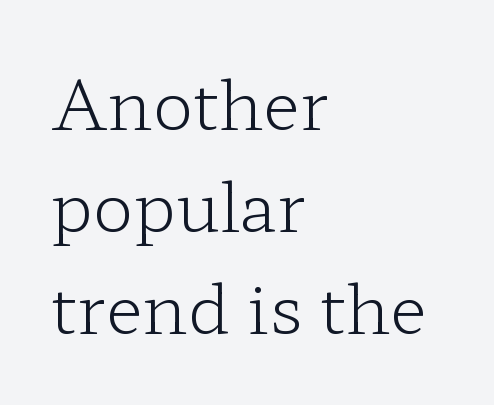
The image shows 68 px light, wide serif type, upright; set left-aligned, normal line spacing (1.5x), normal letter spacing, not underlined; low stroke contrast and a medium x-height.
